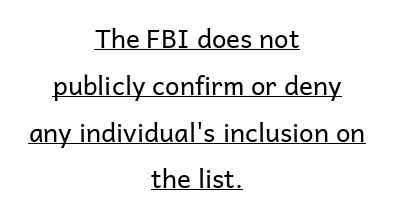
Q: Is the text bold? A: No.
Q: Is the text italic (slanted)? A: No, it is upright.
Q: Is the text underlined? A: Yes.
Q: How is the paragraph aligned? A: Centered.
Q: Is the spacing between letters normal or unusually wide? A: Normal.
